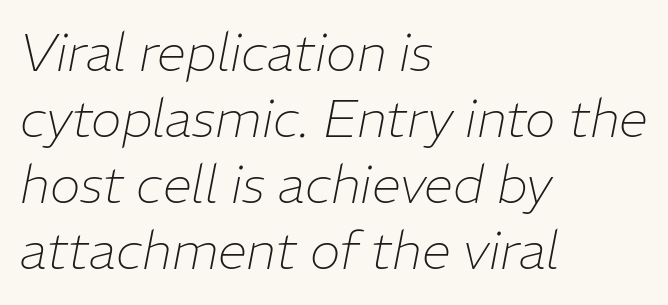
Q: Is the text bold? A: No.
Q: Is the text italic (slanted)? A: Yes, it leans right by about 11 degrees.
Q: Is the text underlined? A: No.
Q: How is the paragraph aligned? A: Left-aligned.
Q: Is the spacing between letters normal or unusually wide? A: Normal.
Q: Is the spacing between lines tight, normal or loose? A: Normal.
Q: Width (condensed, normal, or wide)? A: Normal.
Q: Stroke contrast? A: Low.
Q: x-height? A: Medium.
Q: Monospaced? A: No.
